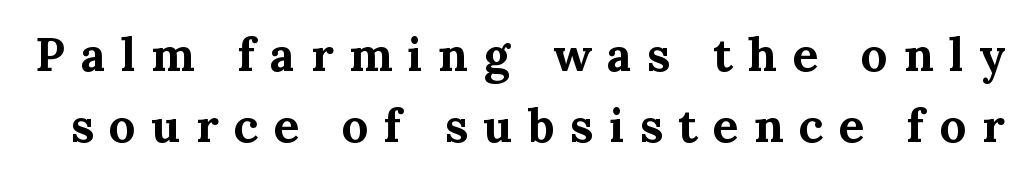
{"serif": "yes", "italic": "no", "bold": "yes", "weight": "bold", "width": "normal", "stroke_contrast": "medium", "x_height": "medium", "monospaced": "no", "underline": "no", "line_spacing": "normal", "line_spacing_ratio": 1.51, "letter_spacing": "wide", "letter_spacing_em": 0.33, "glyph_px": 47}
